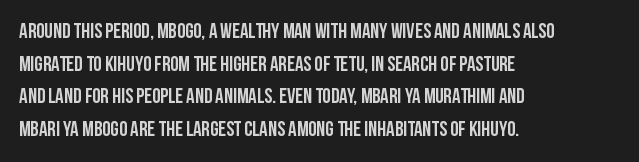
{"italic": "no", "underline": "no", "align": "left", "line_spacing": "normal", "line_spacing_ratio": 1.55, "letter_spacing": "normal", "letter_spacing_em": 0.0, "glyph_px": 21}
